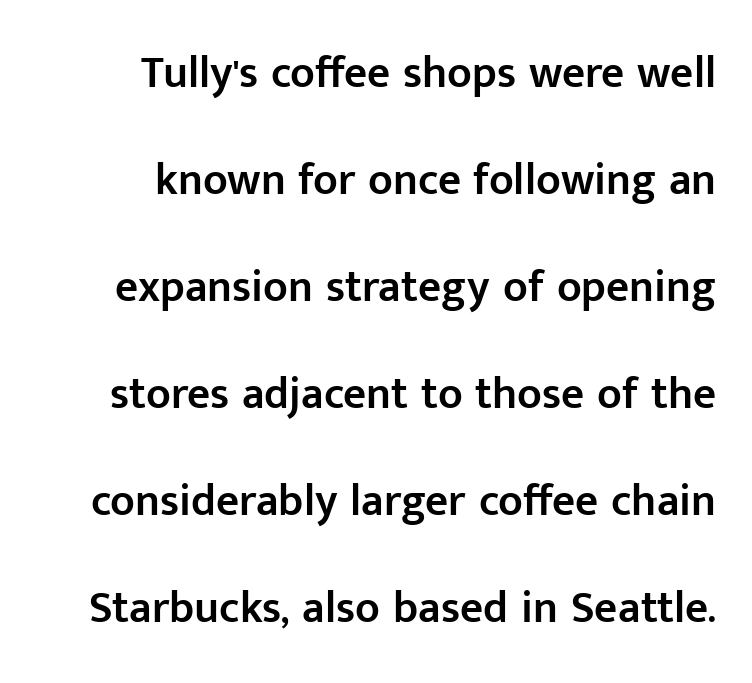
Q: Is the text bold? A: Semi-bold.
Q: Is the text italic (slanted)? A: No, it is upright.
Q: Is the typeface a serif or a sans-serif typeface? A: Sans-serif.
Q: Is the text underlined? A: No.
Q: How is the paragraph aligned? A: Right-aligned.
Q: Is the spacing between letters normal or unusually wide? A: Normal.
Q: Is the spacing between lines tight, normal or loose? A: Loose.
Q: Width (condensed, normal, or wide)? A: Normal.
Q: Stroke contrast? A: Low.
Q: x-height? A: Medium.
Q: Monospaced? A: No.
